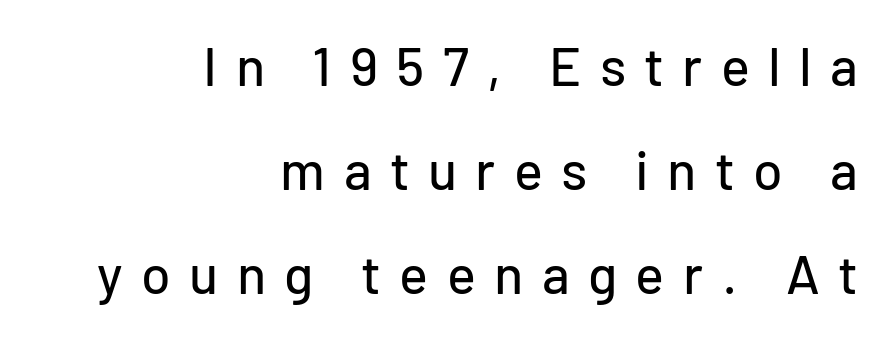
Q: Is the text italic (slanted)? A: No, it is upright.
Q: Is the typeface a serif or a sans-serif typeface? A: Sans-serif.
Q: Is the text underlined? A: No.
Q: How is the paragraph aligned? A: Right-aligned.
Q: Is the spacing between letters normal or unusually wide? A: Unusually wide.
Q: Is the spacing between lines tight, normal or loose? A: Loose.
Q: Width (condensed, normal, or wide)? A: Normal.
Q: Stroke contrast? A: Low.
Q: x-height? A: Medium.
Q: Monospaced? A: No.
